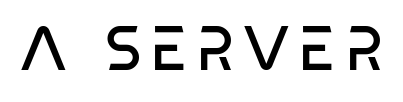
{"serif": "no", "italic": "no", "bold": "no", "weight": "regular", "width": "condensed", "stroke_contrast": "low", "x_height": "large", "monospaced": "no", "underline": "no", "glyph_px": 63}
